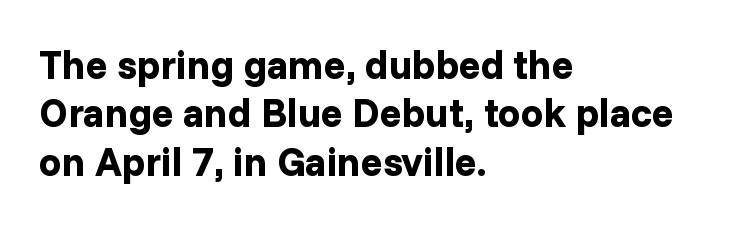
{"serif": "no", "italic": "no", "bold": "yes", "weight": "bold", "width": "normal", "stroke_contrast": "low", "x_height": "medium", "monospaced": "no", "underline": "no", "align": "left", "line_spacing_ratio": 1.21, "letter_spacing": "normal", "letter_spacing_em": 0.0, "glyph_px": 40}
